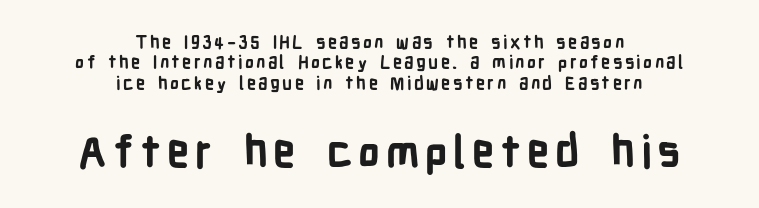
{"serif": "no", "italic": "no", "bold": "yes", "weight": "bold", "width": "condensed", "stroke_contrast": "low", "x_height": "medium", "monospaced": "no", "underline": "no", "align": "center", "line_spacing": "tight", "line_spacing_ratio": 1.13, "larger_block": "second", "size_ratio": 2.44, "glyph_px": 44}
